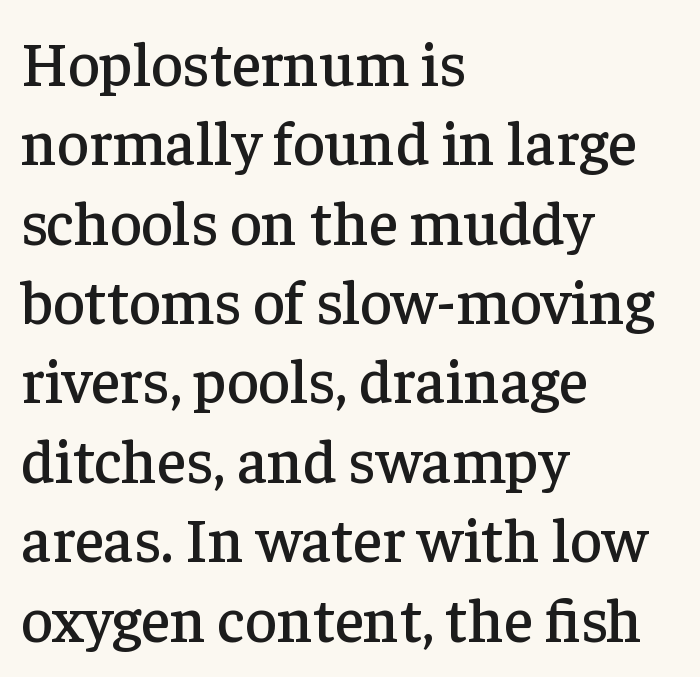
Note: serifs present on the glyphs. Honestly, the letter spacing is just normal — you wouldn't notice it. Character widths vary here, with narrow letters taking less room than wide ones. Compared with typical paragraphs, the rows here are spaced about the same. The lettering holds an erect, upright posture throughout. This rendering uses left alignment, leaving the right contour irregular.
